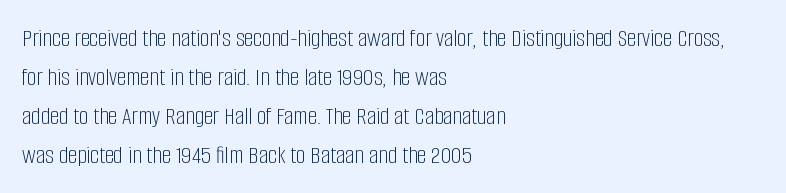
{"italic": "no", "bold": "no", "underline": "no", "align": "left", "line_spacing": "normal", "line_spacing_ratio": 1.5, "letter_spacing": "normal", "letter_spacing_em": 0.0, "glyph_px": 26}
